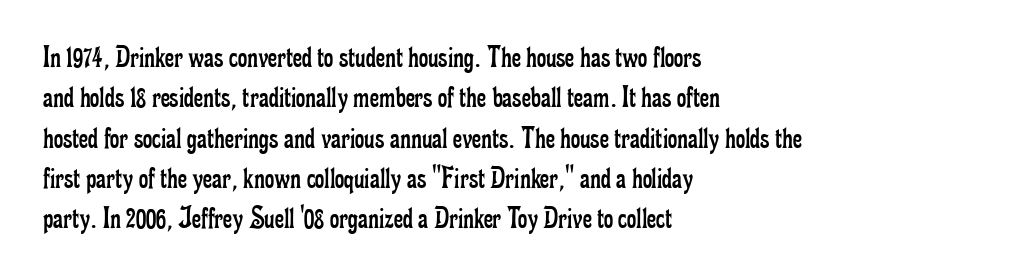
The image shows 32 px regular-weight, condensed serif type, upright; set left-aligned, normal line spacing (1.26x), normal letter spacing, not underlined; low stroke contrast and a small x-height.
